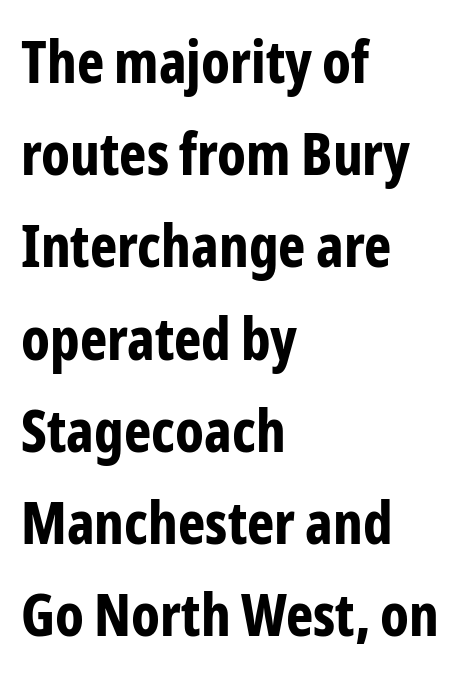
Q: Is the text bold? A: Yes.
Q: Is the text italic (slanted)? A: No, it is upright.
Q: Is the typeface a serif or a sans-serif typeface? A: Sans-serif.
Q: Is the text underlined? A: No.
Q: How is the paragraph aligned? A: Left-aligned.
Q: Is the spacing between letters normal or unusually wide? A: Normal.
Q: Is the spacing between lines tight, normal or loose? A: Normal.
Q: Width (condensed, normal, or wide)? A: Condensed.
Q: Stroke contrast? A: Low.
Q: x-height? A: Medium.
Q: Monospaced? A: No.
